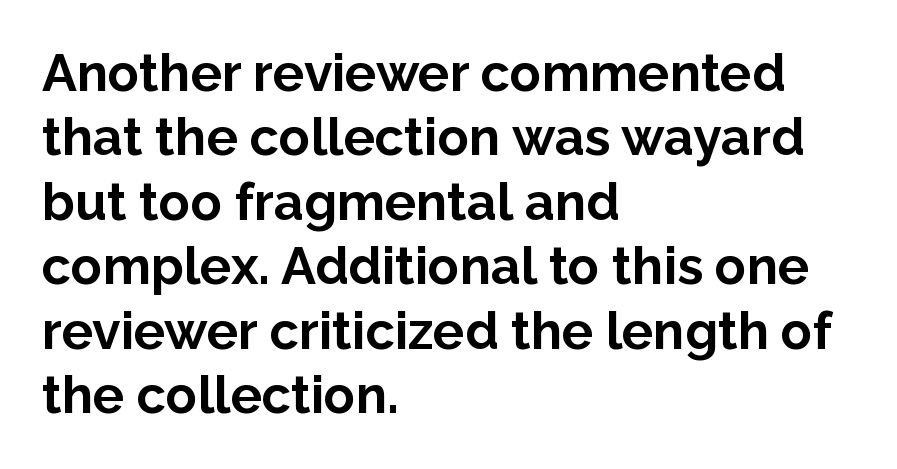
Q: Is the text bold? A: Yes.
Q: Is the text italic (slanted)? A: No, it is upright.
Q: Is the typeface a serif or a sans-serif typeface? A: Sans-serif.
Q: Is the text underlined? A: No.
Q: How is the paragraph aligned? A: Left-aligned.
Q: Is the spacing between letters normal or unusually wide? A: Normal.
Q: Width (condensed, normal, or wide)? A: Normal.
Q: Stroke contrast? A: Low.
Q: x-height? A: Medium.
Q: Monospaced? A: No.
